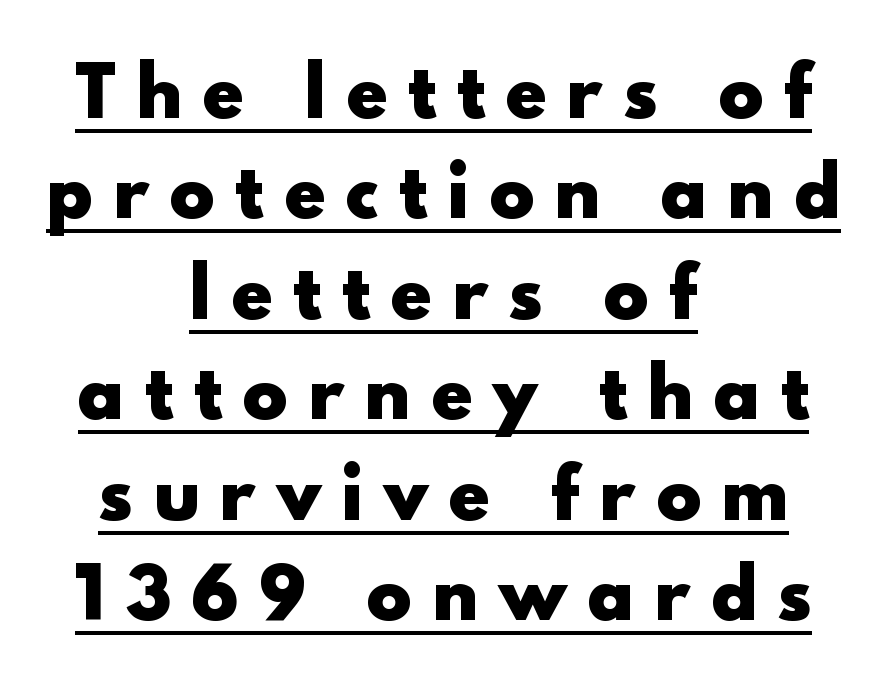
What kind of face is this? One without serifs — a sans. The sample has been set heavy, in full bold. You can see a thin bar hugging the bottom of the glyphs. Character widths vary here, with narrow letters taking less room than wide ones. Leading matches the norm, producing a regular column.
